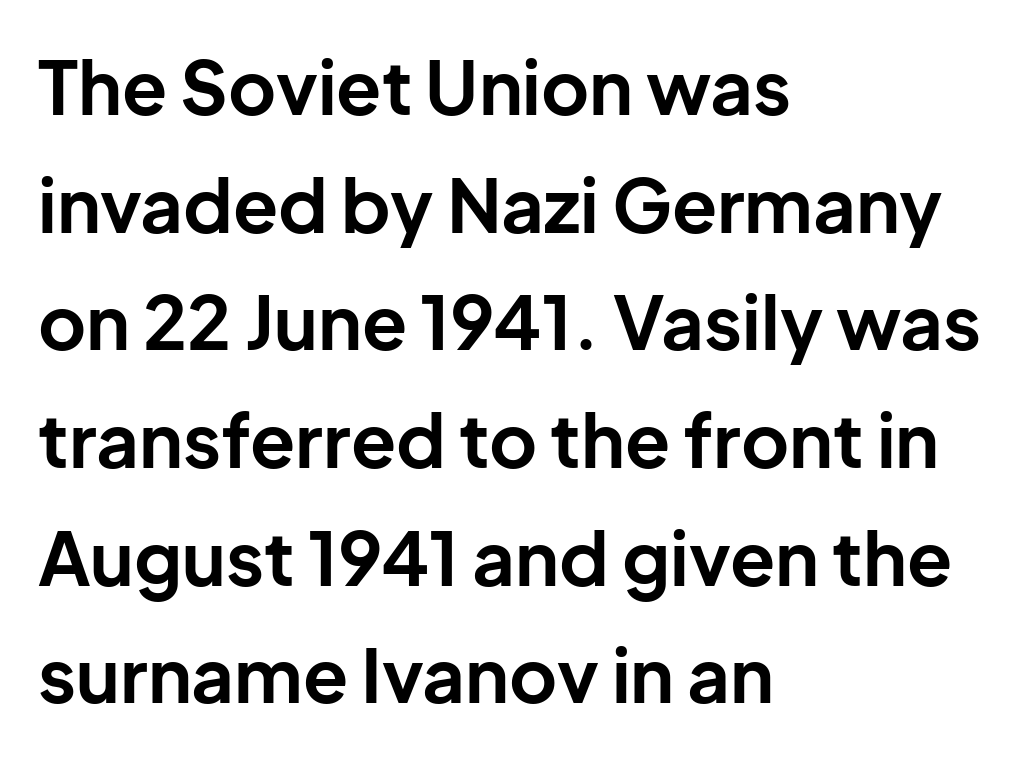
The image shows 74 px bold sans-serif type, upright; set left-aligned, normal line spacing (1.59x), normal letter spacing, not underlined; low stroke contrast and a medium x-height.
